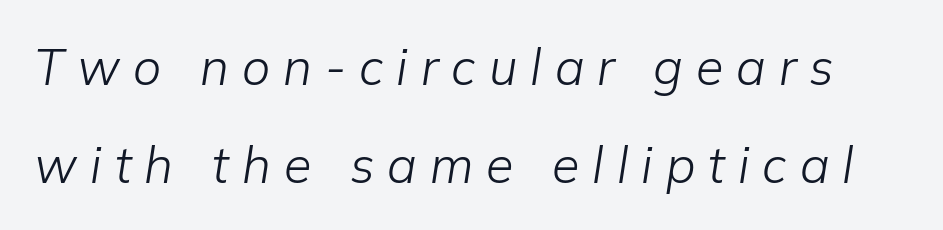
Q: Is the text bold? A: No.
Q: Is the text italic (slanted)? A: Yes, it leans right by about 9 degrees.
Q: Is the text underlined? A: No.
Q: Is the spacing between letters normal or unusually wide? A: Unusually wide.
Q: Is the spacing between lines tight, normal or loose? A: Loose.
Q: Width (condensed, normal, or wide)? A: Normal.
Q: Stroke contrast? A: Low.
Q: x-height? A: Medium.
Q: Monospaced? A: No.
